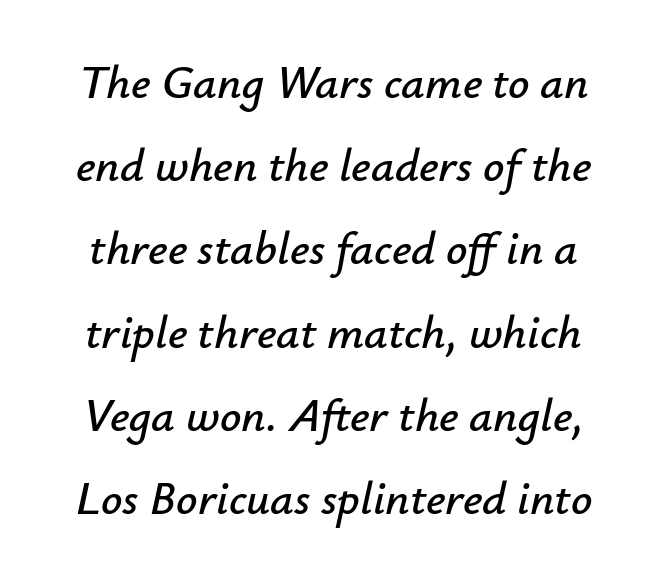
Q: Is the text italic (slanted)? A: Yes, it leans right by about 12 degrees.
Q: Is the text underlined? A: No.
Q: Is the spacing between letters normal or unusually wide? A: Normal.
Q: Width (condensed, normal, or wide)? A: Normal.
Q: Stroke contrast? A: Low.
Q: x-height? A: Small.
Q: Monospaced? A: No.
